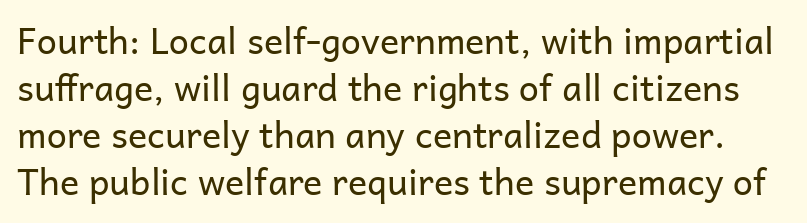
The characters display no serif detailing; their extremities are plain. No heavy texture on the line: the type isn't bold. When letters stand straight like this, we call the style roman or upright. This rendering features lettering with no underline.
